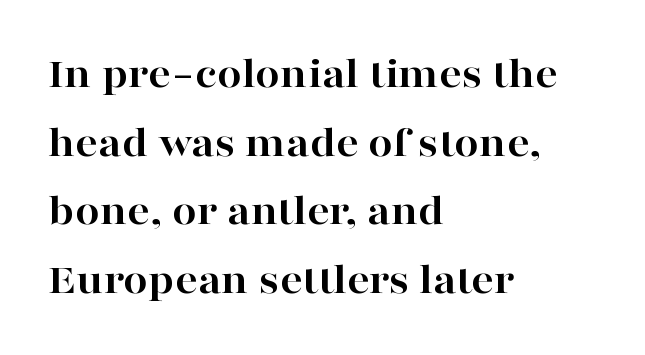
Q: Is the text bold? A: Yes.
Q: Is the text italic (slanted)? A: No, it is upright.
Q: Is the typeface a serif or a sans-serif typeface? A: Serif.
Q: Is the text underlined? A: No.
Q: How is the paragraph aligned? A: Left-aligned.
Q: Is the spacing between letters normal or unusually wide? A: Normal.
Q: Is the spacing between lines tight, normal or loose? A: Normal.
Q: Width (condensed, normal, or wide)? A: Wide.
Q: Stroke contrast? A: High.
Q: x-height? A: Medium.
Q: Monospaced? A: No.
